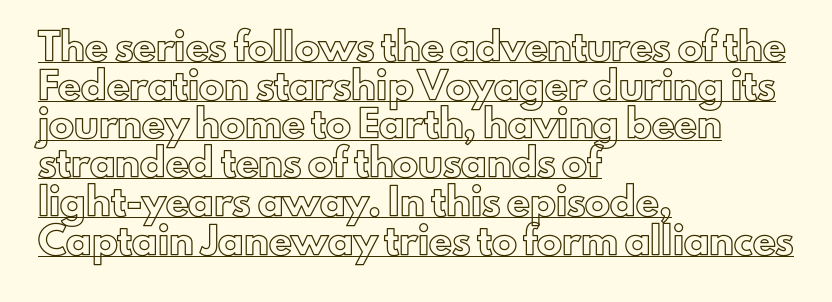
{"italic": "no", "underline": "yes", "align": "left", "line_spacing": "normal", "line_spacing_ratio": 1.55, "letter_spacing": "normal", "letter_spacing_em": 0.0, "glyph_px": 25}
